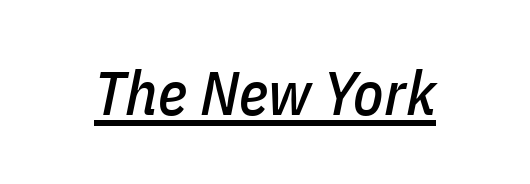
{"italic": "yes", "lean": "right", "slant_degrees": 11, "width": "condensed", "stroke_contrast": "low", "x_height": "medium", "monospaced": "no", "underline": "yes", "letter_spacing": "normal", "letter_spacing_em": 0.0, "glyph_px": 62}
